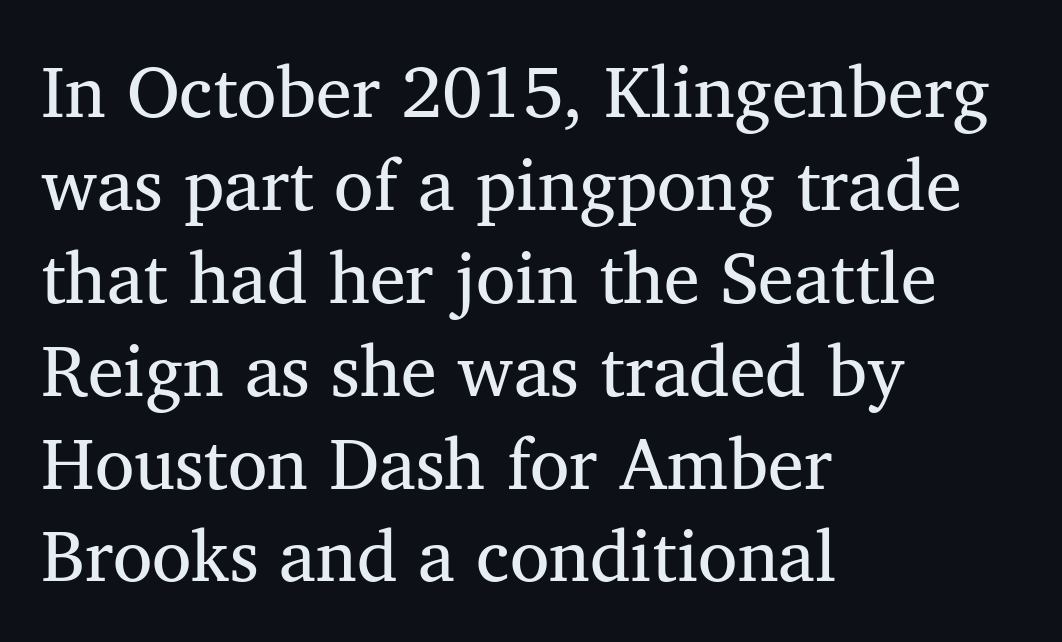
Q: Is the text bold? A: No.
Q: Is the text italic (slanted)? A: No, it is upright.
Q: Is the typeface a serif or a sans-serif typeface? A: Serif.
Q: Is the text underlined? A: No.
Q: How is the paragraph aligned? A: Left-aligned.
Q: Is the spacing between letters normal or unusually wide? A: Normal.
Q: Is the spacing between lines tight, normal or loose? A: Normal.
Q: Width (condensed, normal, or wide)? A: Normal.
Q: Stroke contrast? A: Medium.
Q: x-height? A: Medium.
Q: Monospaced? A: No.
